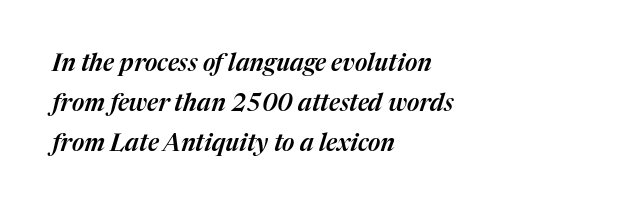
Honestly, the letter spacing is just normal — you wouldn't notice it. No word sits above an underline. All the whitespace from short lines collects on the right. The axis of the letterforms is tilted away from vertical. Reading down the column, the eye jumps a familiar distance to each next line.
